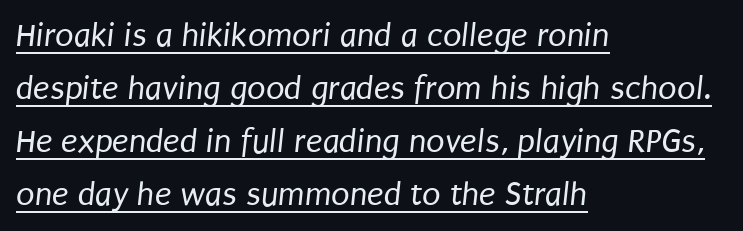
{"serif": "no", "bold": "no", "weight": "regular", "width": "condensed", "stroke_contrast": "low", "x_height": "large", "monospaced": "no", "underline": "yes", "align": "left", "line_spacing": "normal", "line_spacing_ratio": 1.56, "letter_spacing": "normal", "letter_spacing_em": 0.0, "glyph_px": 34}
